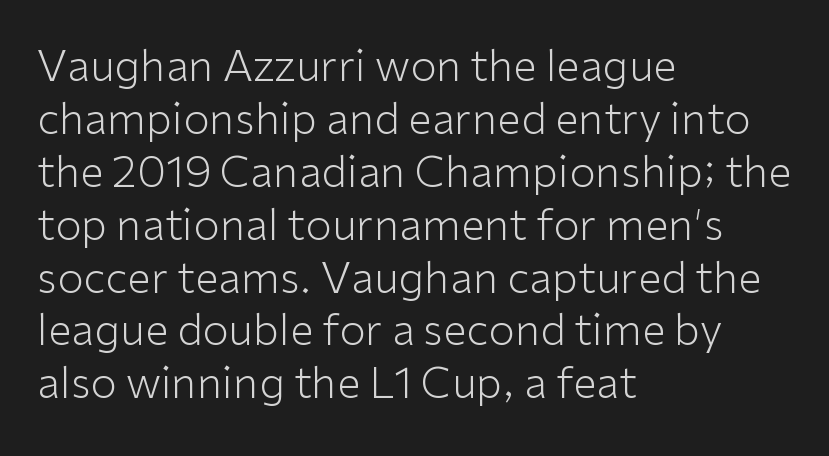
Q: Is the text bold? A: No.
Q: Is the text italic (slanted)? A: No, it is upright.
Q: Is the typeface a serif or a sans-serif typeface? A: Sans-serif.
Q: Is the text underlined? A: No.
Q: How is the paragraph aligned? A: Left-aligned.
Q: Is the spacing between letters normal or unusually wide? A: Normal.
Q: Width (condensed, normal, or wide)? A: Normal.
Q: Stroke contrast? A: Low.
Q: x-height? A: Medium.
Q: Monospaced? A: No.
